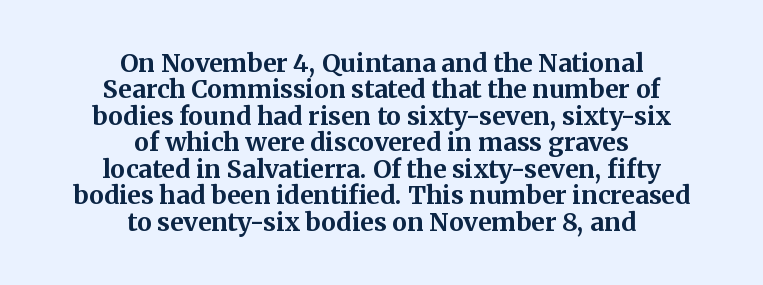
Characters remain perfectly vertical along every line. This sample uses plain, unmodified letter spacing. Unmarked baselines from the first word to the last. Successive baselines arrive quickly, one right under another. In CSS terms this would be text-align: center.
